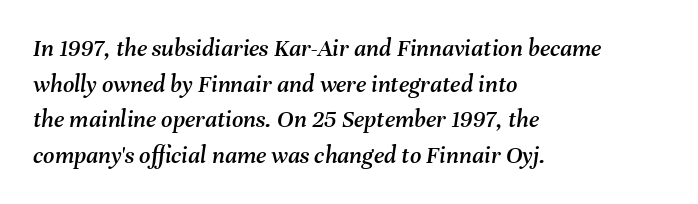
Compared with typical body copy, the letter spacing here is the same. Clear beneath every line of the passage. Alignment: flush left. The rendering uses a moderate line-height, typical for paragraphs. The font's italic variant was chosen for this text.
